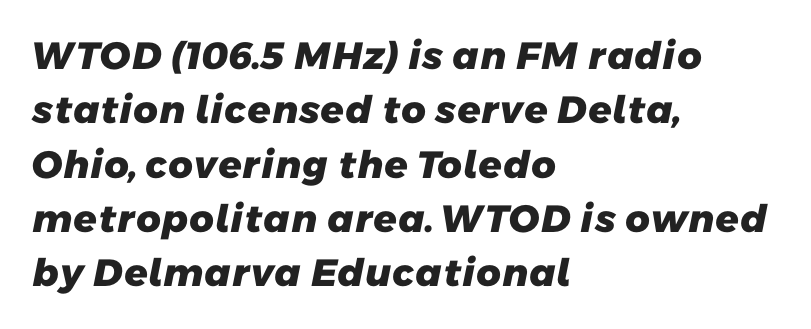
Q: Is the text bold? A: Yes.
Q: Is the typeface a serif or a sans-serif typeface? A: Sans-serif.
Q: Is the text underlined? A: No.
Q: How is the paragraph aligned? A: Left-aligned.
Q: Is the spacing between letters normal or unusually wide? A: Normal.
Q: Is the spacing between lines tight, normal or loose? A: Normal.
Q: Width (condensed, normal, or wide)? A: Normal.
Q: Stroke contrast? A: Low.
Q: x-height? A: Medium.
Q: Monospaced? A: No.
